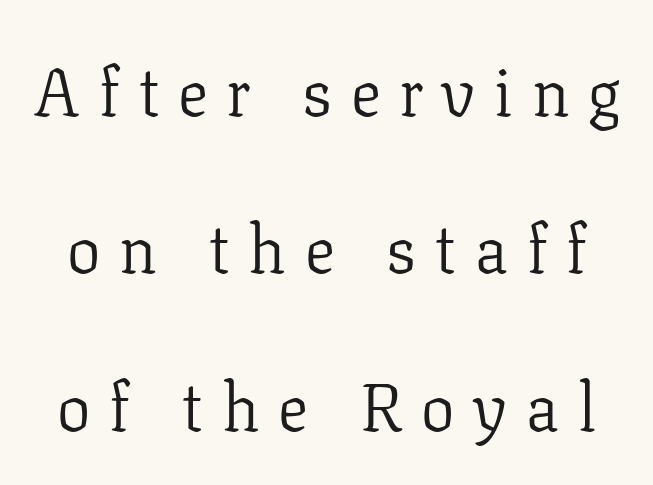
The lines are spread far apart with generous leading. Each letter keeps its own natural width here, so spacing adapts to shape. What kind of face is this? One with serifs. Type without underlining. Is the stroke heavy? The answer is a plain regular-or-lighter.
